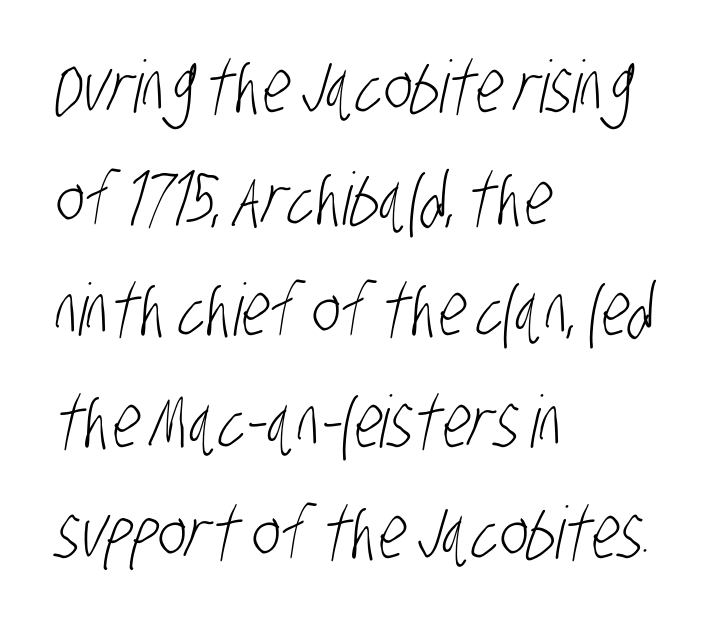
The image shows 72 px light, condensed sans-serif type; set left-aligned, normal line spacing (1.55x), normal letter spacing, not underlined; low stroke contrast and a large x-height.
